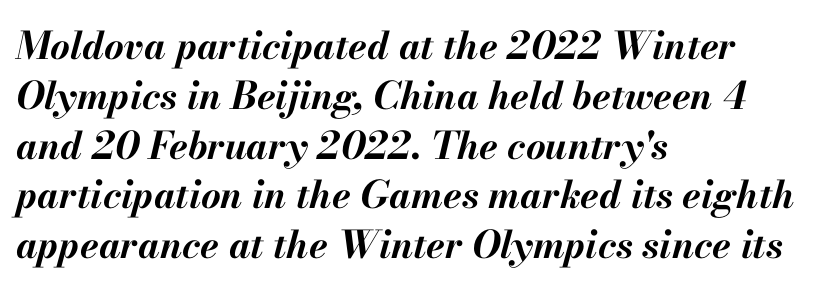
The horizontal fit of the characters is conventional and even. The specimen omits any rule beneath the text block's lines. Regarding leading, the lines here are spaced in the standard way. These lines carry a lot of weight — the face is fully bold. Left-aligned paragraph, ragged on the right. Think of a printed novel: that variable character pitch is what you see here.
